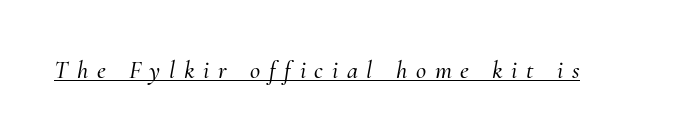
Emphasis-style slanted type is in use. The sample's only ornament is a line tracing under the words. Letter spacing: wide.
